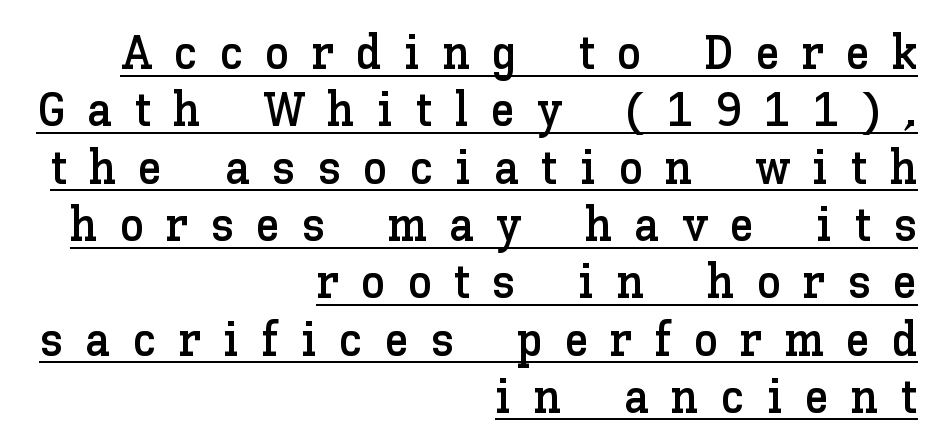
The lines are quadded right. Posture: upright roman. The letters are spread apart with noticeably loose tracking. This rendering features underlined lettering. Here the designer chose a conventional face with non-uniform glyph widths.
